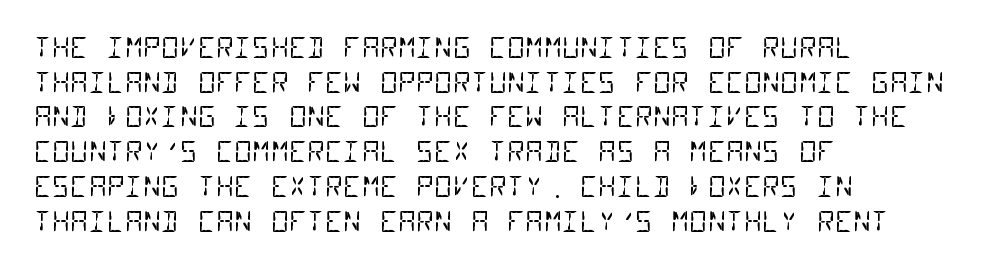
The image shows 28 px regular-weight, condensed sans-serif type, monospaced; set left-aligned, line spacing 1.24x, normal letter spacing, not underlined; low stroke contrast and a large x-height.
